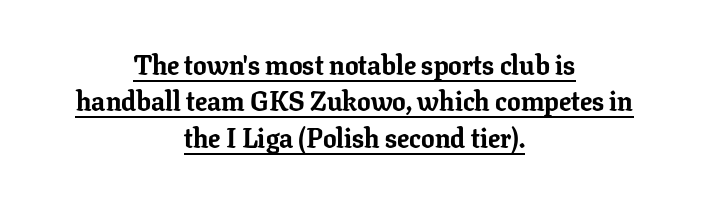
Q: Is the text bold? A: Yes.
Q: Is the text italic (slanted)? A: No, it is upright.
Q: Is the text underlined? A: Yes.
Q: How is the paragraph aligned? A: Centered.
Q: Is the spacing between letters normal or unusually wide? A: Normal.
Q: Is the spacing between lines tight, normal or loose? A: Normal.
